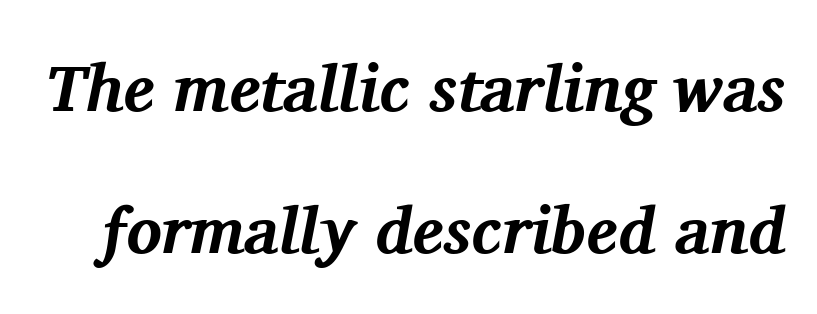
Q: Is the text bold? A: Yes.
Q: Is the text italic (slanted)? A: Yes, it leans right by about 11 degrees.
Q: Is the typeface a serif or a sans-serif typeface? A: Serif.
Q: Is the text underlined? A: No.
Q: Is the spacing between letters normal or unusually wide? A: Normal.
Q: Is the spacing between lines tight, normal or loose? A: Loose.
Q: Width (condensed, normal, or wide)? A: Normal.
Q: Stroke contrast? A: Medium.
Q: x-height? A: Medium.
Q: Monospaced? A: No.
